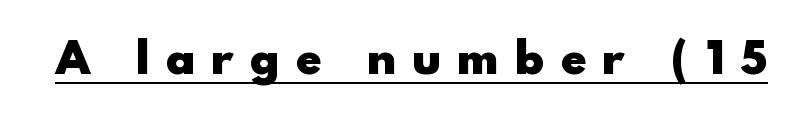
{"serif": "no", "italic": "no", "bold": "yes", "weight": "heavy", "width": "normal", "x_height": "small", "monospaced": "no", "underline": "yes", "letter_spacing": "wide", "letter_spacing_em": 0.37, "glyph_px": 46}
